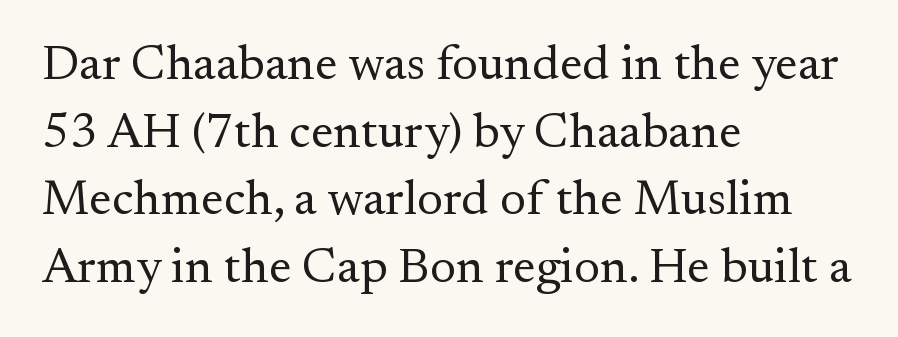
Q: Is the text bold? A: No.
Q: Is the text italic (slanted)? A: No, it is upright.
Q: Is the typeface a serif or a sans-serif typeface? A: Serif.
Q: Is the text underlined? A: No.
Q: How is the paragraph aligned? A: Left-aligned.
Q: Is the spacing between letters normal or unusually wide? A: Normal.
Q: Is the spacing between lines tight, normal or loose? A: Normal.
Q: Width (condensed, normal, or wide)? A: Normal.
Q: Stroke contrast? A: Medium.
Q: x-height? A: Small.
Q: Monospaced? A: No.
